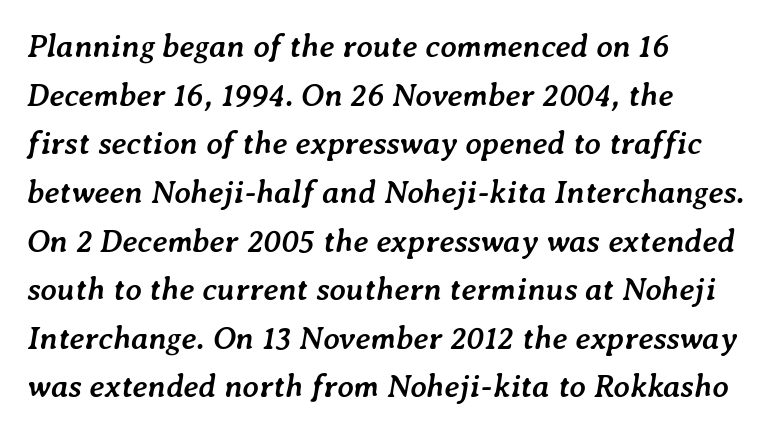
The image shows 32 px semibold type, italic (leaning right); set left-aligned, normal line spacing (1.52x), normal letter spacing, not underlined; low stroke contrast and a medium x-height.
